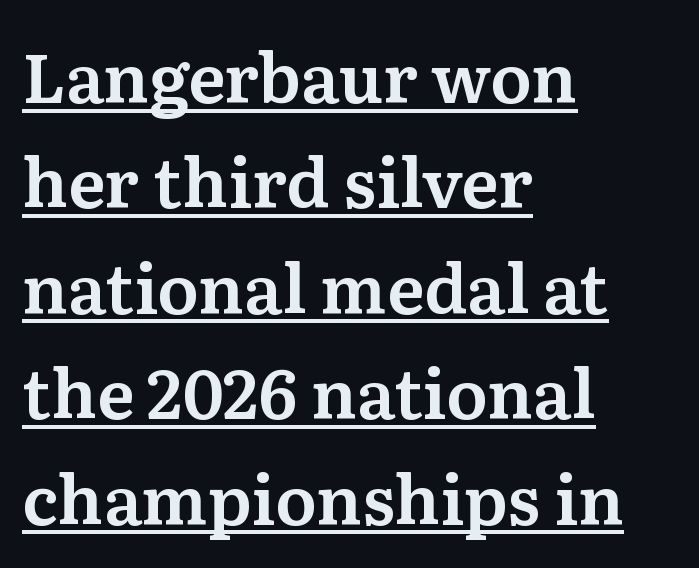
The image shows 68 px serif type, upright; set left-aligned, normal line spacing (1.55x), normal letter spacing, underlined; medium stroke contrast and a medium x-height.
